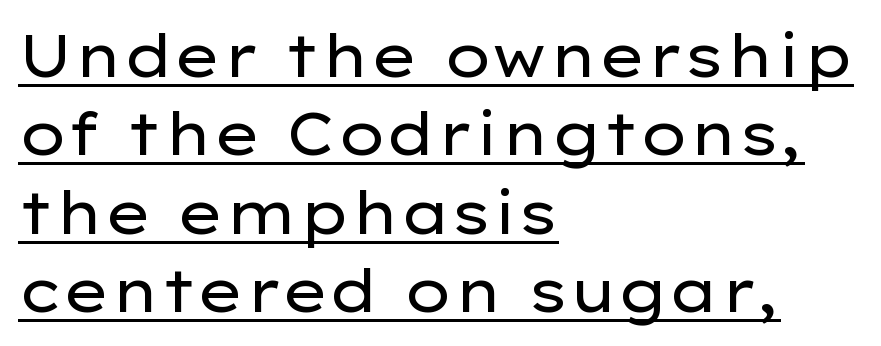
Stroke terminals: plain, sans-serif. Emphasis is given by a line drawn under the lettering. The letters stand upright; this is a roman face. Normally led — the rows are evenly, conventionally spaced. Think of a printed novel: that variable character pitch is what you see here.
